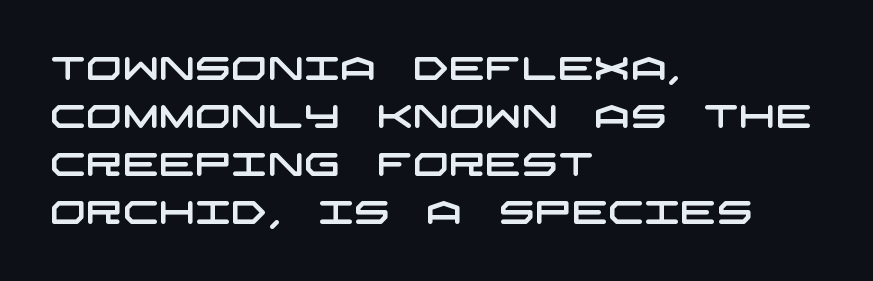
To sum up the face: it is a sans, with no serifs. Unmarked baselines from the first word to the last. You could call the tracking neutral — neither tight nor loose. Each new line begins a customary step beneath the previous one. Leftover space on each line is placed entirely after the last word.
